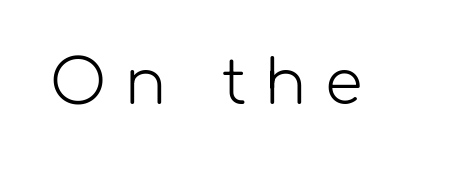
Look at the bottom of the vertical strokes: they stop flat, with no serifs. Character widths vary here, with narrow letters taking less room than wide ones. The space beneath each line is pristine and unruled. Unlike italic type, these characters show no tilt at all.
